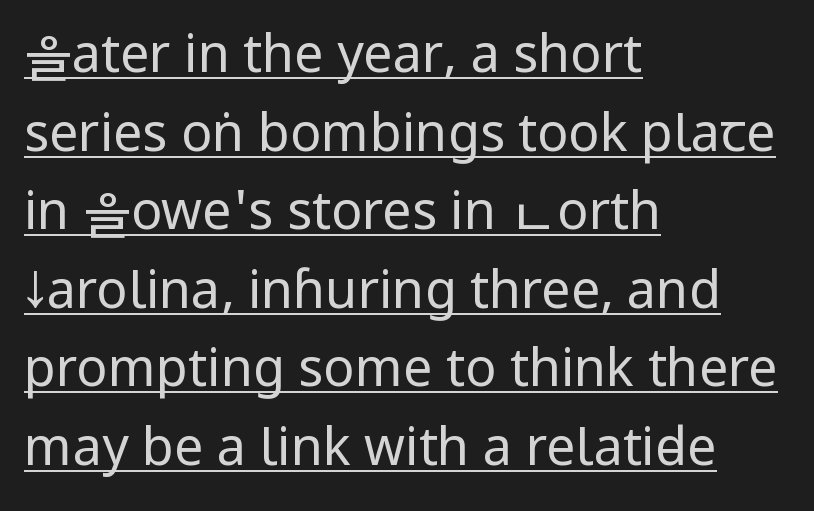
Q: Is the text bold? A: No.
Q: Is the text italic (slanted)? A: No, it is upright.
Q: Is the typeface a serif or a sans-serif typeface? A: Sans-serif.
Q: Is the text underlined? A: Yes.
Q: How is the paragraph aligned? A: Left-aligned.
Q: Is the spacing between letters normal or unusually wide? A: Normal.
Q: Is the spacing between lines tight, normal or loose? A: Normal.
Q: Width (condensed, normal, or wide)? A: Condensed.
Q: Stroke contrast? A: Low.
Q: x-height? A: Large.
Q: Monospaced? A: No.
